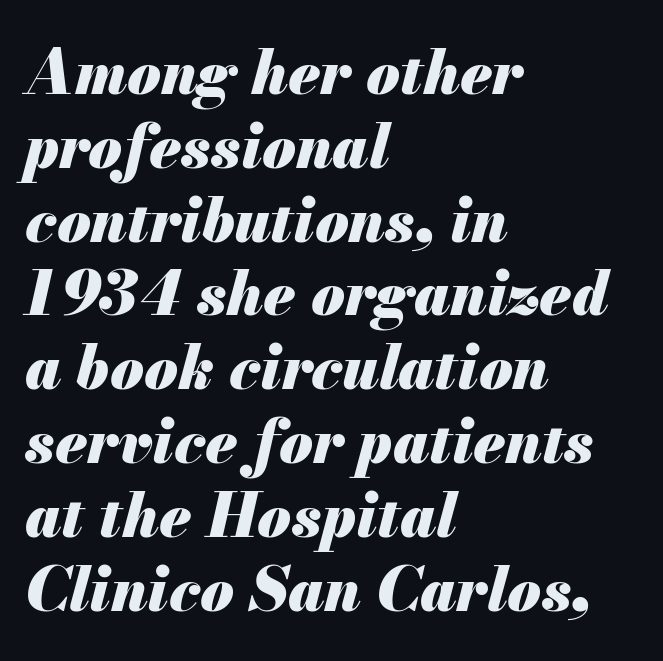
You could call the tracking neutral — neither tight nor loose. Horizontal alignment here is leftward, the default for most running prose. Does the lettering tilt? It does — this is italic. Looks like regular typesetting: each glyph gets only the width it needs.
